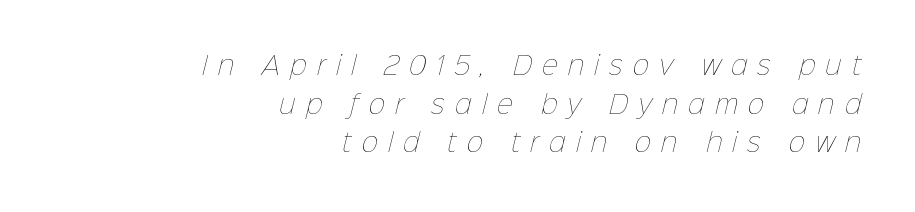
The image shows 25 px text type; set right-aligned, normal line spacing (1.55x), unusually wide letter spacing (+0.41 em), not underlined.
